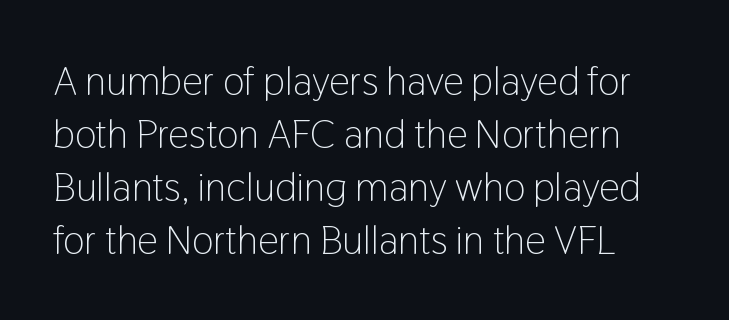
Q: Is the text bold? A: No.
Q: Is the text italic (slanted)? A: No, it is upright.
Q: Is the typeface a serif or a sans-serif typeface? A: Sans-serif.
Q: Is the text underlined? A: No.
Q: Is the spacing between letters normal or unusually wide? A: Normal.
Q: Is the spacing between lines tight, normal or loose? A: Normal.
Q: Width (condensed, normal, or wide)? A: Condensed.
Q: Stroke contrast? A: Low.
Q: x-height? A: Medium.
Q: Monospaced? A: No.
